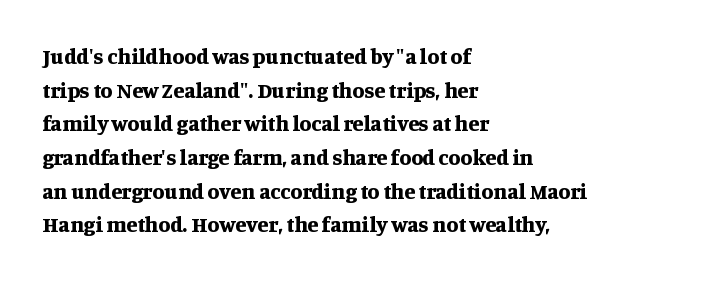
This sample is left-justified, so line endings fall wherever the words run out. Ascenders rise straight up at ninety degrees. Notice how descenders clear the ascenders below comfortably — that's standard leading. Is the type bold? Yes — the strokes are clearly thick and heavy.
